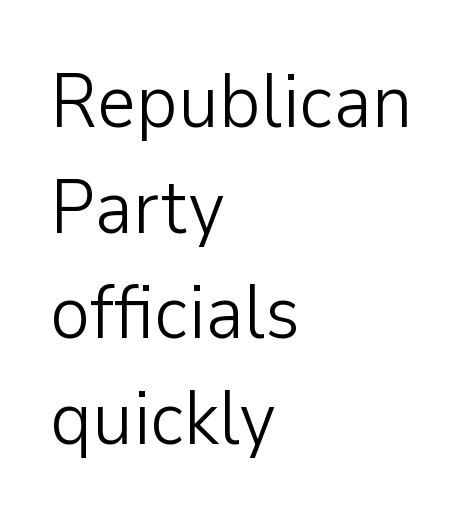
Q: Is the text bold? A: No.
Q: Is the text italic (slanted)? A: No, it is upright.
Q: Is the typeface a serif or a sans-serif typeface? A: Sans-serif.
Q: Is the text underlined? A: No.
Q: How is the paragraph aligned? A: Left-aligned.
Q: Is the spacing between letters normal or unusually wide? A: Normal.
Q: Is the spacing between lines tight, normal or loose? A: Normal.
Q: Width (condensed, normal, or wide)? A: Normal.
Q: Stroke contrast? A: Low.
Q: x-height? A: Medium.
Q: Monospaced? A: No.
